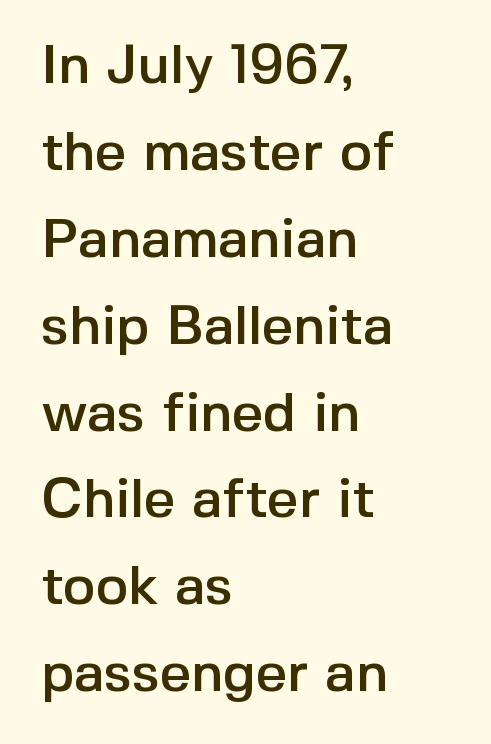
{"serif": "no", "italic": "no", "width": "normal", "x_height": "medium", "monospaced": "no", "underline": "no", "align": "left", "line_spacing": "normal", "line_spacing_ratio": 1.58, "letter_spacing": "normal", "letter_spacing_em": 0.0, "glyph_px": 55}
